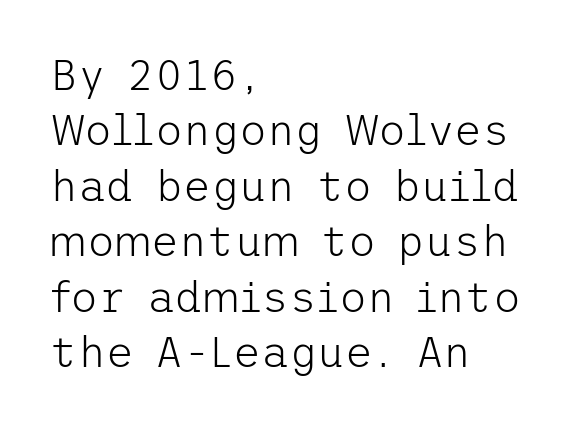
The image shows 43 px light sans-serif type, upright; set left-aligned, normal line spacing (1.29x), normal letter spacing, not underlined; low stroke contrast and a medium x-height.
